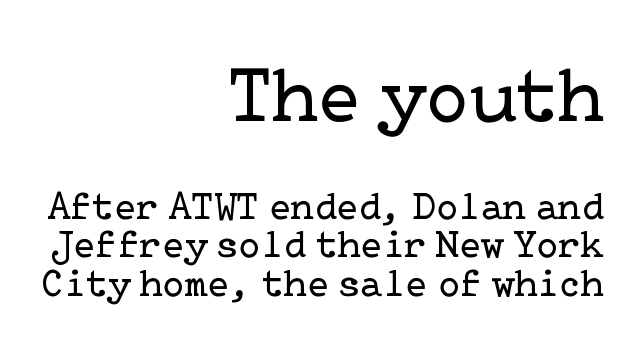
Tall strokes in this sample are plumb rather than angled. Letters rest on an invisible, unmarked baseline. Each letter's strokes conclude with small projecting serifs. Here the glyphs are tracked normally, forming tight word shapes.
